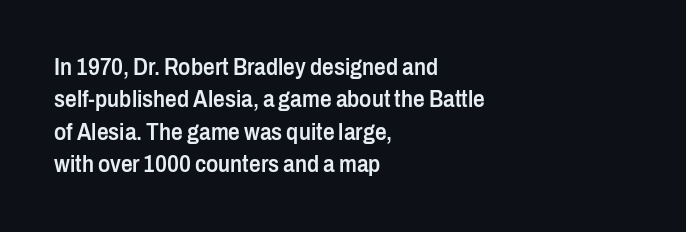
{"italic": "no", "bold": "semi", "underline": "no", "align": "left", "line_spacing": "normal", "line_spacing_ratio": 1.41, "letter_spacing": "normal", "letter_spacing_em": 0.0, "glyph_px": 23}
